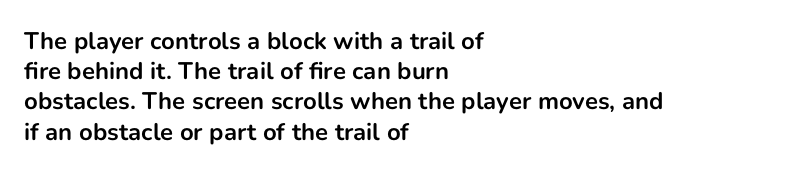
The image shows 24 px bold type, upright; set left-aligned, normal line spacing (1.26x), normal letter spacing, not underlined.
